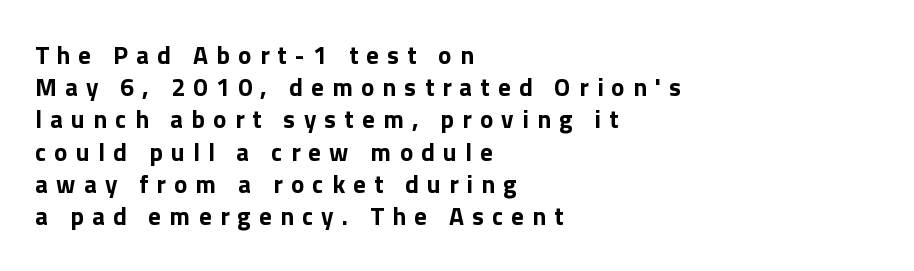
Q: Is the text bold? A: Yes.
Q: Is the text italic (slanted)? A: No, it is upright.
Q: Is the text underlined? A: No.
Q: How is the paragraph aligned? A: Left-aligned.
Q: Is the spacing between letters normal or unusually wide? A: Unusually wide.
Q: Is the spacing between lines tight, normal or loose? A: Normal.
